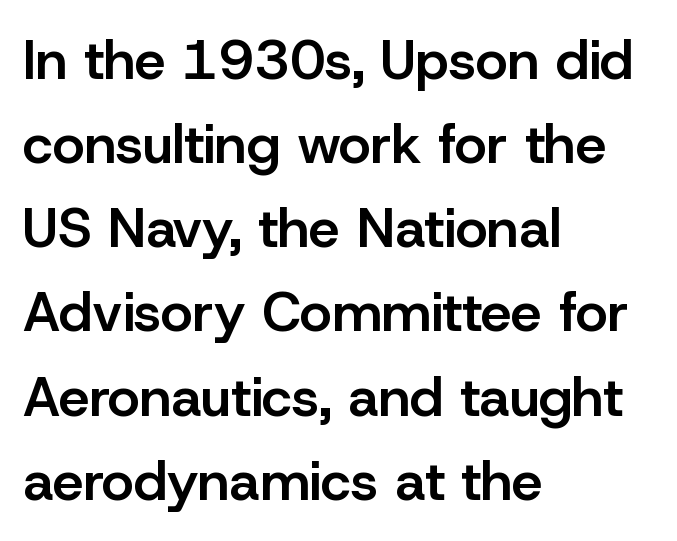
Q: Is the text bold? A: Semi-bold.
Q: Is the text italic (slanted)? A: No, it is upright.
Q: Is the typeface a serif or a sans-serif typeface? A: Sans-serif.
Q: Is the text underlined? A: No.
Q: How is the paragraph aligned? A: Left-aligned.
Q: Is the spacing between letters normal or unusually wide? A: Normal.
Q: Is the spacing between lines tight, normal or loose? A: Normal.
Q: Width (condensed, normal, or wide)? A: Normal.
Q: Stroke contrast? A: Low.
Q: x-height? A: Medium.
Q: Monospaced? A: No.
